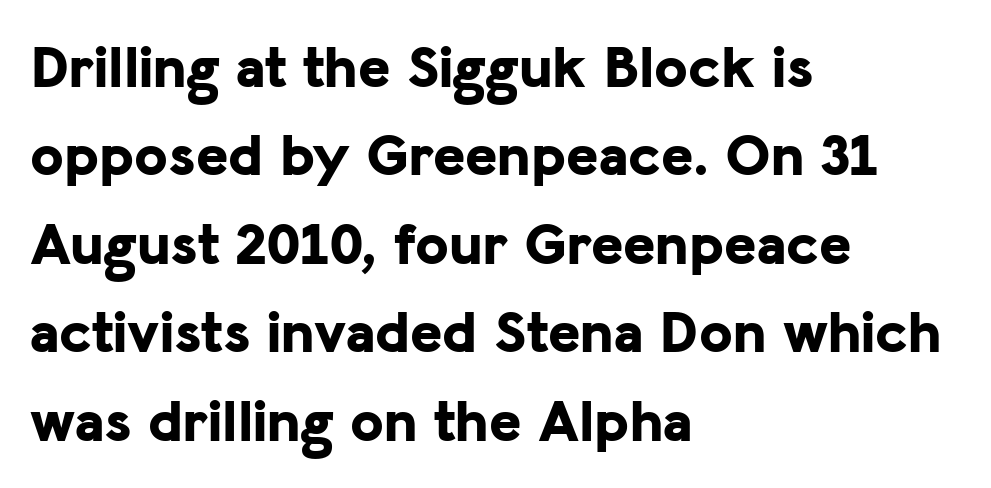
Q: Is the text bold? A: Yes.
Q: Is the text italic (slanted)? A: No, it is upright.
Q: Is the typeface a serif or a sans-serif typeface? A: Sans-serif.
Q: Is the text underlined? A: No.
Q: How is the paragraph aligned? A: Left-aligned.
Q: Is the spacing between letters normal or unusually wide? A: Normal.
Q: Is the spacing between lines tight, normal or loose? A: Normal.
Q: Width (condensed, normal, or wide)? A: Normal.
Q: Stroke contrast? A: Low.
Q: x-height? A: Medium.
Q: Monospaced? A: No.
